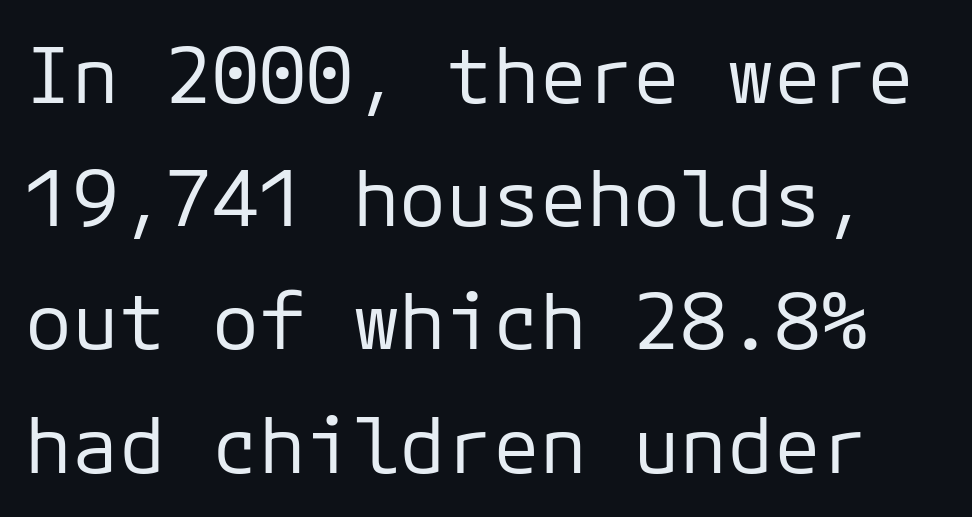
Q: Is the text bold? A: No.
Q: Is the text italic (slanted)? A: No, it is upright.
Q: Is the typeface a serif or a sans-serif typeface? A: Sans-serif.
Q: Is the text underlined? A: No.
Q: Is the spacing between letters normal or unusually wide? A: Normal.
Q: Is the spacing between lines tight, normal or loose? A: Normal.
Q: Width (condensed, normal, or wide)? A: Normal.
Q: Stroke contrast? A: Low.
Q: x-height? A: Medium.
